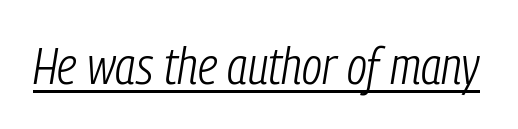
The image shows 52 px light, condensed type, italic (leaning right); set normal letter spacing, underlined; low stroke contrast and a medium x-height.
